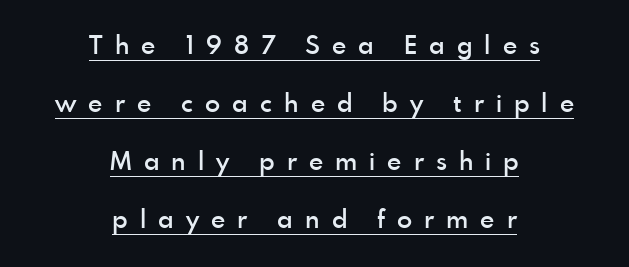
{"italic": "no", "bold": "semi", "underline": "yes", "align": "center", "line_spacing": "loose", "line_spacing_ratio": 2.32, "letter_spacing": "wide", "letter_spacing_em": 0.48, "glyph_px": 25}
